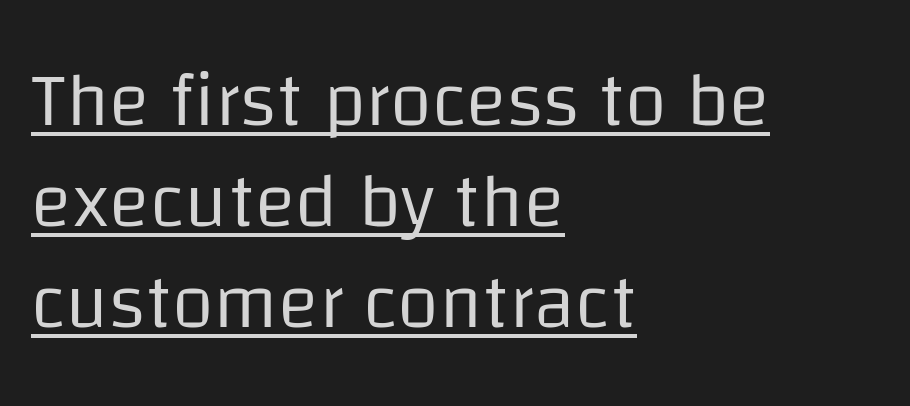
The image shows 76 px regular-weight sans-serif type, upright; set left-aligned, normal line spacing (1.33x), normal letter spacing, underlined; low stroke contrast and a large x-height.
